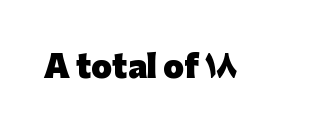
The image shows 30 px heavy sans-serif type, upright; set normal letter spacing, not underlined; low stroke contrast and a medium x-height.
